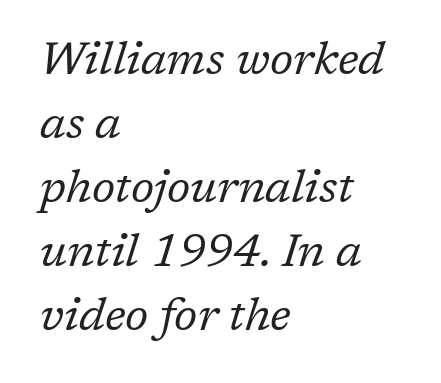
Q: Is the text bold? A: No.
Q: Is the text italic (slanted)? A: Yes, it leans right by about 17 degrees.
Q: Is the typeface a serif or a sans-serif typeface? A: Serif.
Q: Is the text underlined? A: No.
Q: How is the paragraph aligned? A: Left-aligned.
Q: Is the spacing between letters normal or unusually wide? A: Normal.
Q: Is the spacing between lines tight, normal or loose? A: Normal.
Q: Width (condensed, normal, or wide)? A: Normal.
Q: Stroke contrast? A: Low.
Q: x-height? A: Medium.
Q: Monospaced? A: No.
